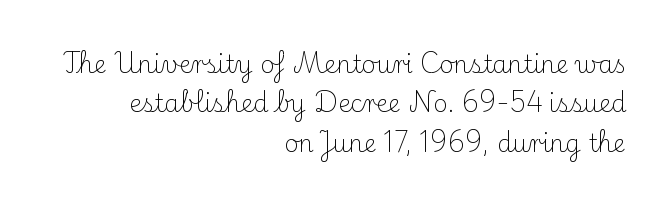
{"italic": "no", "bold": "no", "underline": "no", "align": "right", "line_spacing": "normal", "line_spacing_ratio": 1.64, "letter_spacing": "normal", "letter_spacing_em": 0.0, "glyph_px": 24}
